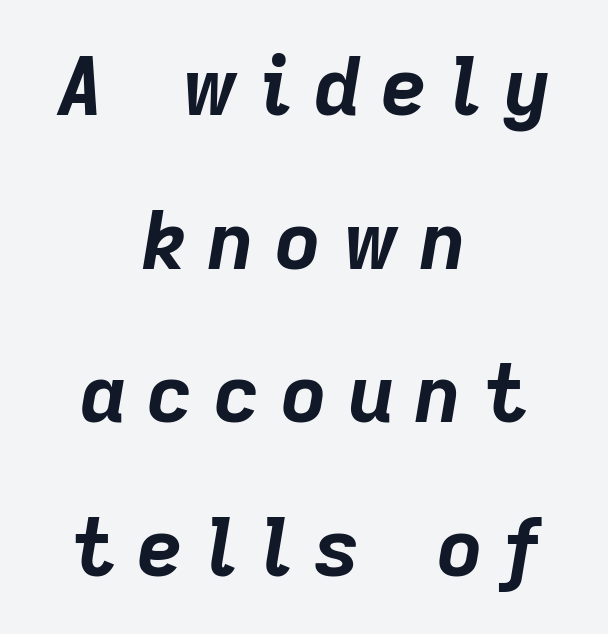
Bold? Absolutely — the strokes are thick and heavy. These lines have a slow, spaced-out rhythm from letter to letter. Varying glyph widths throughout — classic text-font behaviour. The specimen omits any rule beneath the text block's lines.
